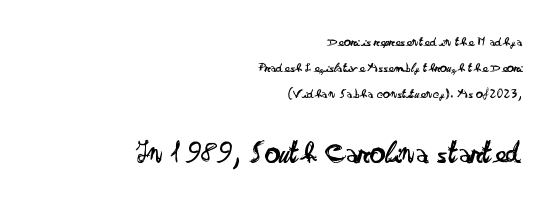
These glyphs show unthickened strokes, regular width or finer. The more generous point size was reserved for the lower chunk. To sum up the face: it is a sans, with no serifs. Every stem runs plumb, perpendicular to the baseline.
